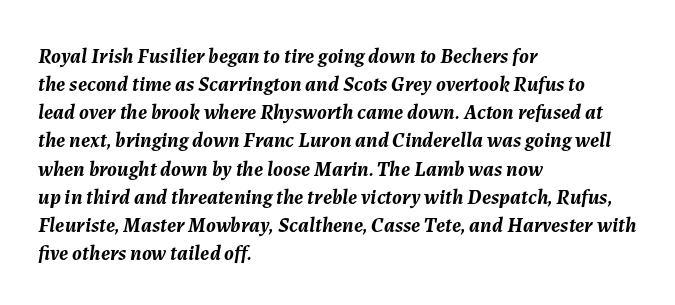
The image shows 21 px bold type, italic (leaning right); set left-aligned, normal line spacing (1.34x), normal letter spacing, not underlined.
